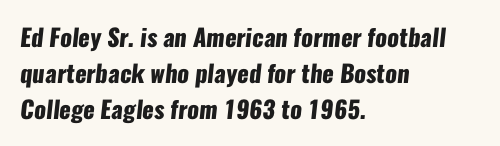
Q: Is the text bold? A: Yes.
Q: Is the text underlined? A: No.
Q: How is the paragraph aligned? A: Left-aligned.
Q: Is the spacing between letters normal or unusually wide? A: Normal.
Q: Is the spacing between lines tight, normal or loose? A: Normal.
